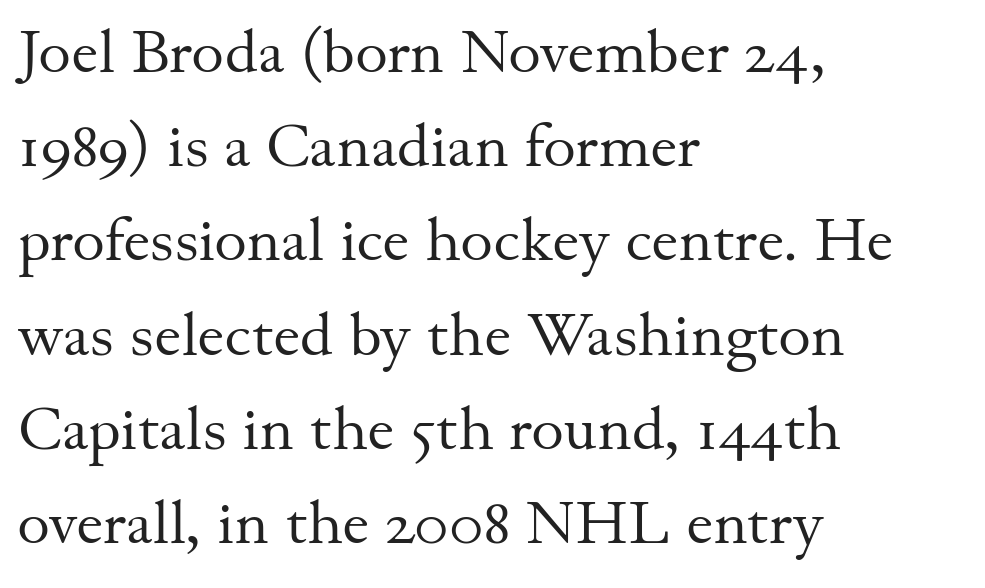
Q: Is the text bold? A: No.
Q: Is the text italic (slanted)? A: No, it is upright.
Q: Is the typeface a serif or a sans-serif typeface? A: Serif.
Q: Is the text underlined? A: No.
Q: How is the paragraph aligned? A: Left-aligned.
Q: Is the spacing between letters normal or unusually wide? A: Normal.
Q: Is the spacing between lines tight, normal or loose? A: Normal.
Q: Width (condensed, normal, or wide)? A: Normal.
Q: Stroke contrast? A: Medium.
Q: x-height? A: Small.
Q: Monospaced? A: No.
